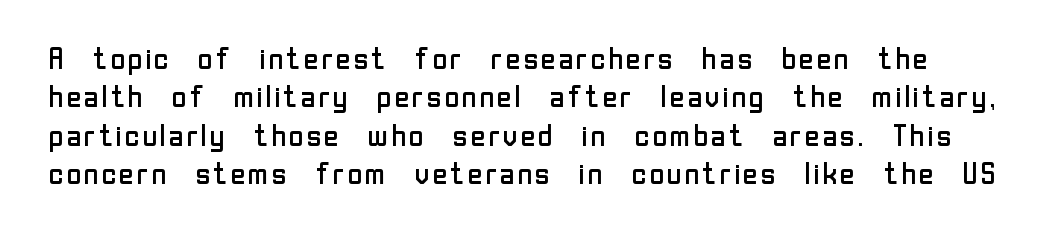
{"serif": "no", "italic": "no", "bold": "no", "weight": "regular", "width": "normal", "stroke_contrast": "low", "x_height": "medium", "monospaced": "no", "underline": "no", "line_spacing": "normal", "line_spacing_ratio": 1.28, "letter_spacing": "normal", "letter_spacing_em": 0.0, "glyph_px": 30}
